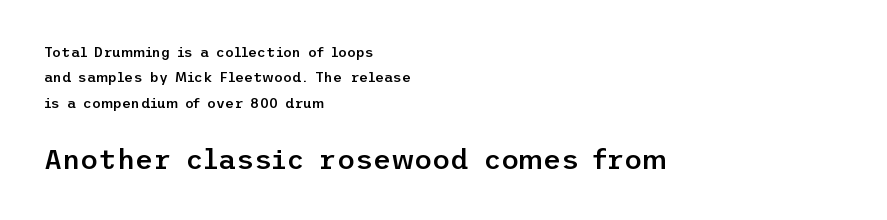
{"serif": "no", "italic": "no", "bold": "semi", "weight": "semibold", "width": "normal", "stroke_contrast": "low", "x_height": "medium", "underline": "no", "align": "left", "line_spacing_ratio": 1.82, "letter_spacing": "normal", "letter_spacing_em": 0.0, "larger_block": "second", "size_ratio": 2.0, "glyph_px": 28}
